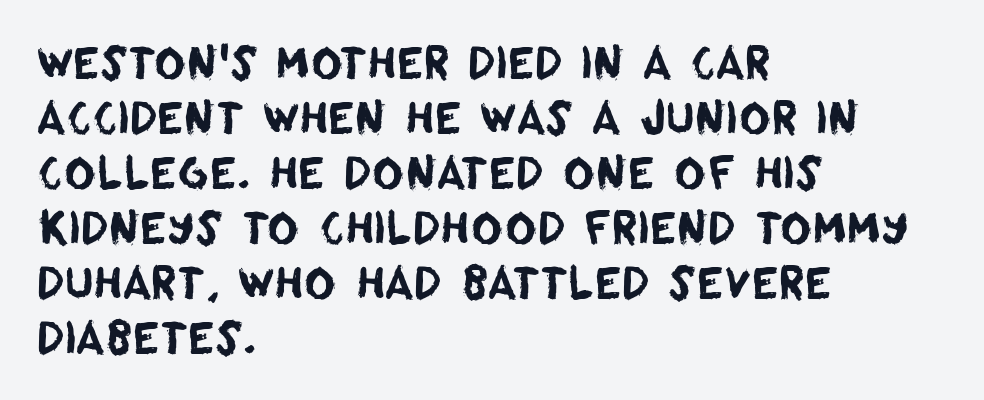
The letters carry no serifs — their stems end cleanly without finishing strokes. Spacing between characters is what you'd get straight out of the box. Quick note: interline space is typical. The rendering uses natural spacing where letterforms have individual widths. The words here are not underlined.
